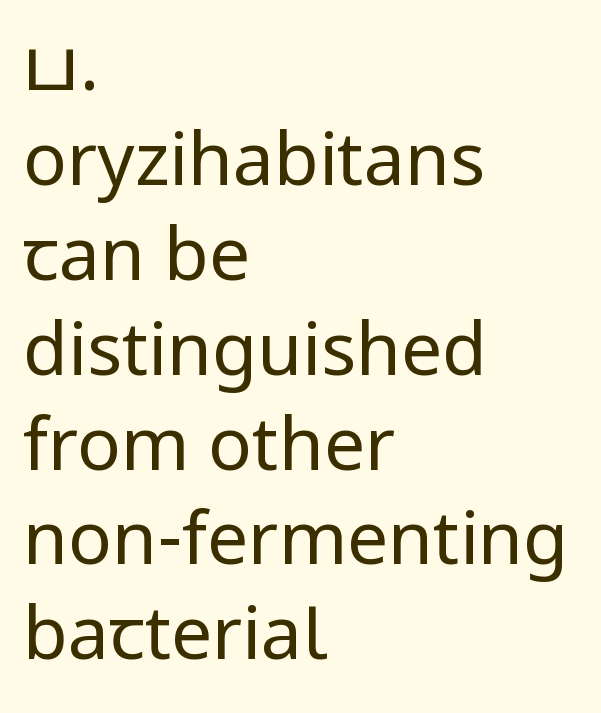
The image shows 73 px regular-weight sans-serif type, upright; set left-aligned, normal line spacing (1.3x), normal letter spacing, not underlined; low stroke contrast and a medium x-height.
